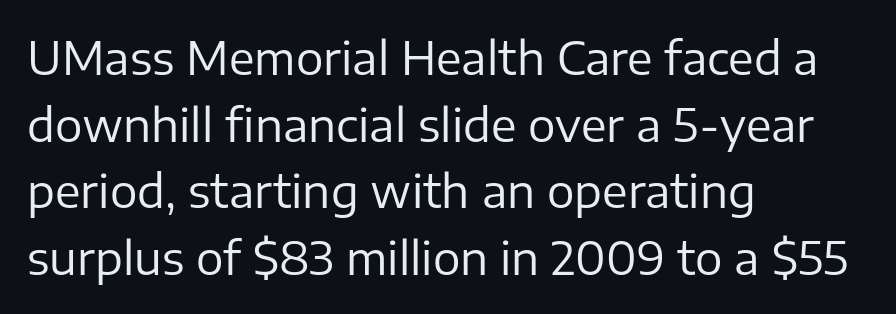
The image shows 46 px regular-weight sans-serif type, upright; set left-aligned, normal line spacing (1.45x), normal letter spacing, not underlined; low stroke contrast and a medium x-height.
